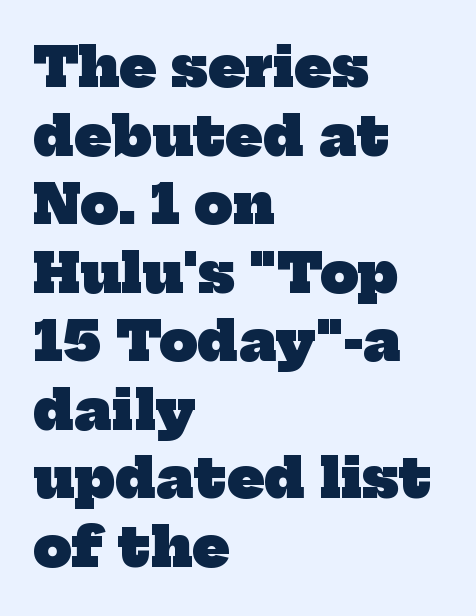
The tracking reads as untouched default to a designer's eye. Caption: multi-line text, flush left, ragged right. The typeface chosen for these lines features serifs. The space between consecutive lines is moderate. Here the designer chose a conventional face with non-uniform glyph widths. Words float on clear page, feet unadorned.
